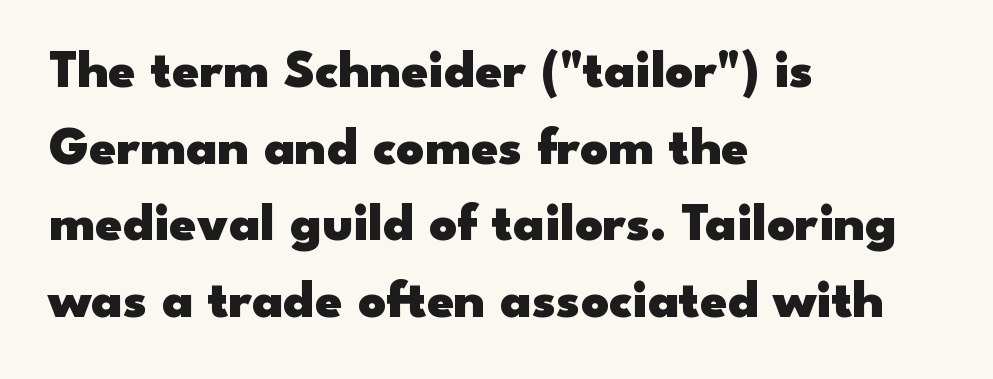
Characters remain perfectly vertical along every line. A dark, heavy texture on the line: the type is bold. In CSS terms this would be text-align: left. A typesetter would label this face a sans. Varying glyph widths throughout — classic text-font behaviour. Just letters on the line, the space beneath them empty.
